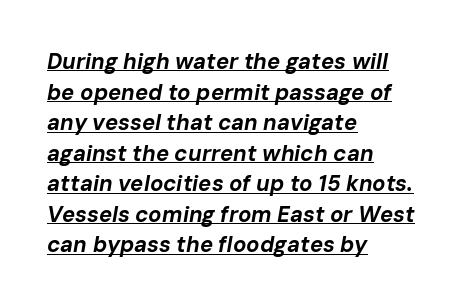
Q: Is the text bold? A: Yes.
Q: Is the text italic (slanted)? A: Yes, it leans right by about 10 degrees.
Q: Is the text underlined? A: Yes.
Q: How is the paragraph aligned? A: Left-aligned.
Q: Is the spacing between letters normal or unusually wide? A: Normal.
Q: Is the spacing between lines tight, normal or loose? A: Normal.
